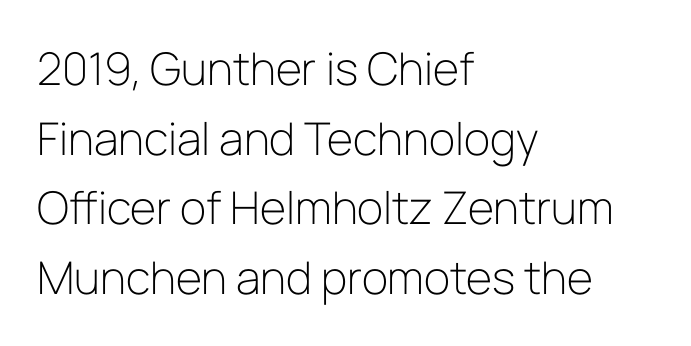
The image shows 45 px light sans-serif type, upright; set left-aligned, normal line spacing (1.55x), normal letter spacing, not underlined; low stroke contrast and a medium x-height.
